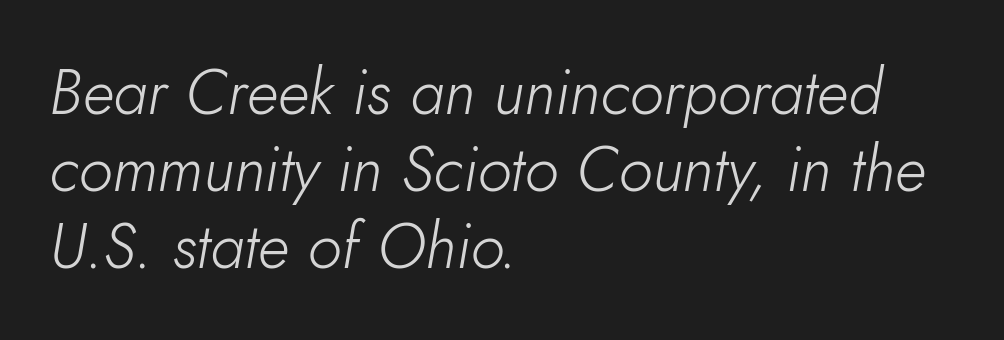
Q: Is the text bold? A: No.
Q: Is the text italic (slanted)? A: Yes, it leans right by about 10 degrees.
Q: Is the text underlined? A: No.
Q: How is the paragraph aligned? A: Left-aligned.
Q: Is the spacing between letters normal or unusually wide? A: Normal.
Q: Width (condensed, normal, or wide)? A: Normal.
Q: Stroke contrast? A: Low.
Q: x-height? A: Small.
Q: Monospaced? A: No.
